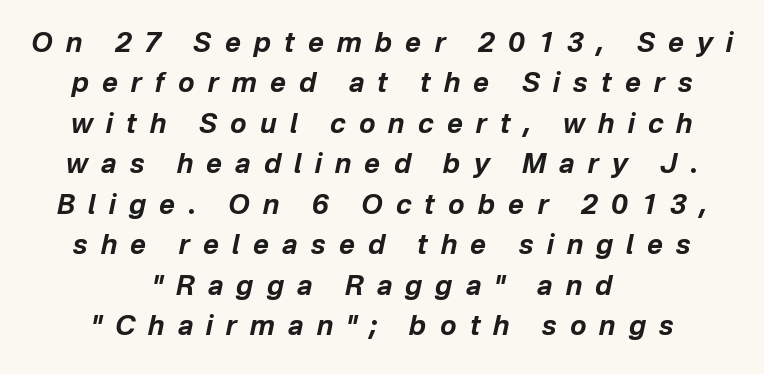
Q: Is the text bold? A: Yes.
Q: Is the text italic (slanted)? A: Yes, it leans right by about 12 degrees.
Q: Is the text underlined? A: No.
Q: How is the paragraph aligned? A: Centered.
Q: Is the spacing between letters normal or unusually wide? A: Unusually wide.
Q: Is the spacing between lines tight, normal or loose? A: Normal.
